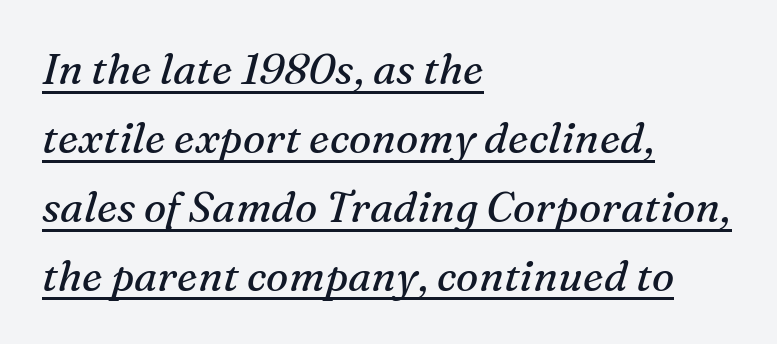
Each line of the rendering has a horizontal stroke beneath the glyphs. Leading: standard. To sum up the face: it has serifs. The paragraph shown leans on its left margin. Counters stay open thanks to moderate or lighter strokes.
